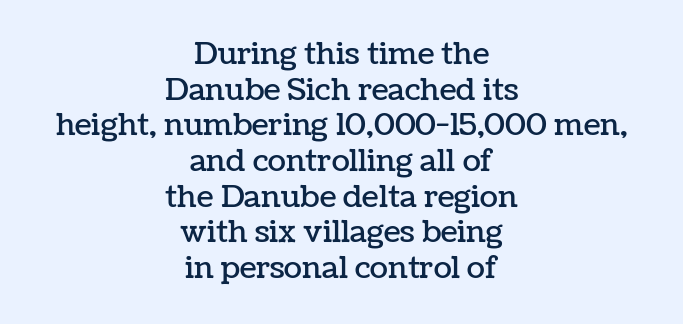
Q: Is the text italic (slanted)? A: No, it is upright.
Q: Is the text underlined? A: No.
Q: How is the paragraph aligned? A: Centered.
Q: Is the spacing between letters normal or unusually wide? A: Normal.
Q: Width (condensed, normal, or wide)? A: Normal.
Q: Stroke contrast? A: Low.
Q: x-height? A: Medium.
Q: Monospaced? A: No.
